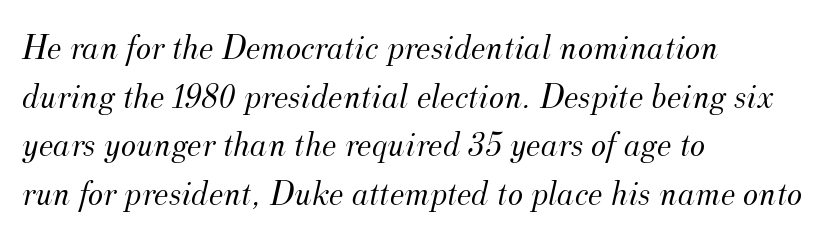
{"serif": "yes", "italic": "yes", "lean": "right", "slant_degrees": 12, "bold": "no", "weight": "light", "width": "normal", "stroke_contrast": "medium", "x_height": "small", "monospaced": "no", "underline": "no", "align": "left", "line_spacing": "normal", "line_spacing_ratio": 1.35, "letter_spacing": "normal", "letter_spacing_em": 0.0, "glyph_px": 36}
